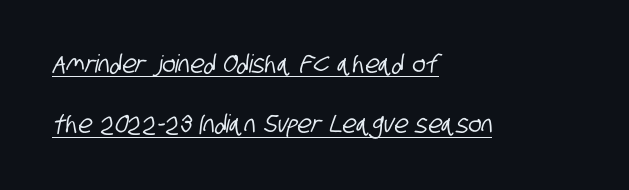
The image shows 25 px text type; set left-aligned, loose line spacing (2.42x), normal letter spacing, underlined.
